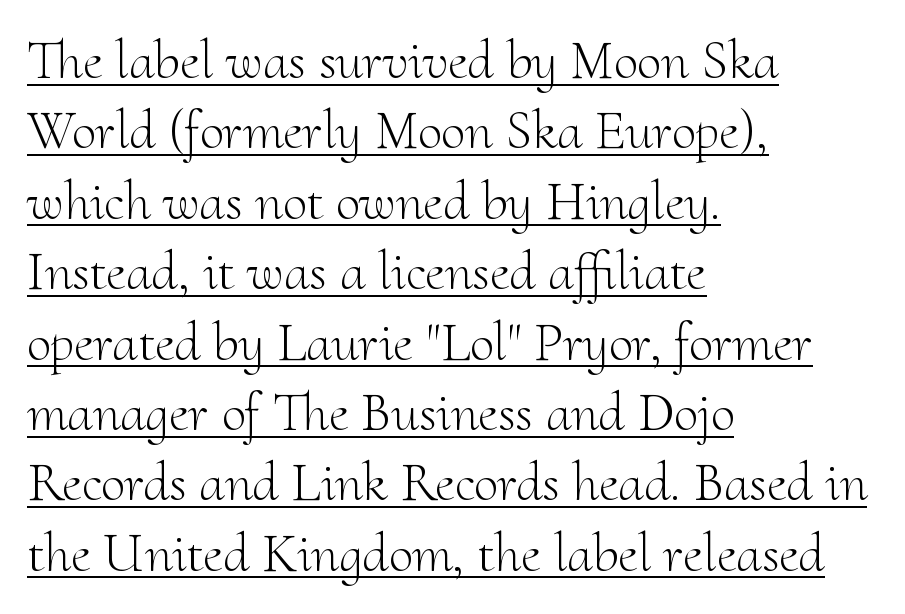
The image shows 55 px light serif type, upright; set left-aligned, normal line spacing (1.28x), normal letter spacing, underlined; medium stroke contrast and a small x-height.
